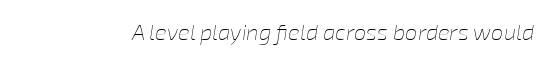
{"italic": "yes", "lean": "right", "slant_degrees": 8, "bold": "no", "underline": "no", "letter_spacing": "normal", "letter_spacing_em": 0.0, "glyph_px": 22}
